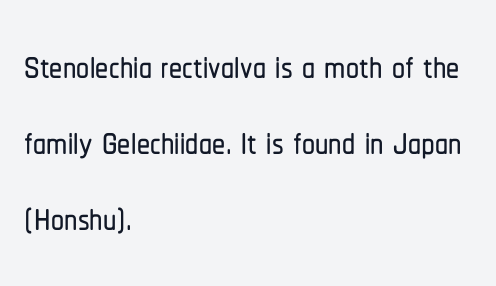
{"serif": "no", "italic": "no", "width": "condensed", "stroke_contrast": "low", "x_height": "medium", "monospaced": "no", "underline": "no", "align": "left", "line_spacing": "normal", "line_spacing_ratio": 1.46, "letter_spacing": "normal", "letter_spacing_em": 0.0, "glyph_px": 52}
